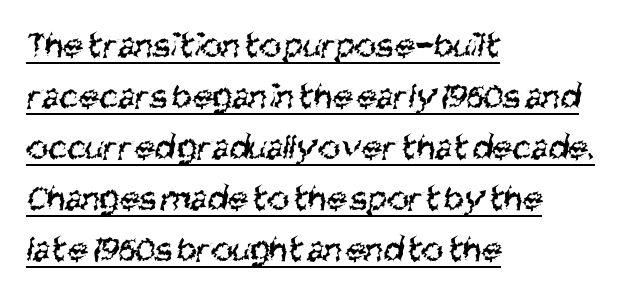
One-word summary of the alignment: left. The rendered words wear a rule along their underside. Here the glyphs are tracked normally, forming tight word shapes. Think standard paragraph weight, or any step lighter than that. Interline gaps are of average width in this sample.
